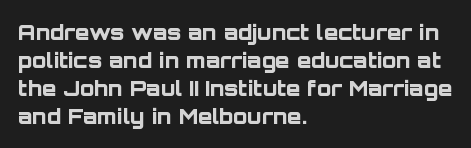
{"italic": "no", "bold": "yes", "underline": "no", "align": "left", "line_spacing": "normal", "line_spacing_ratio": 1.33, "letter_spacing": "normal", "letter_spacing_em": 0.0, "glyph_px": 21}
